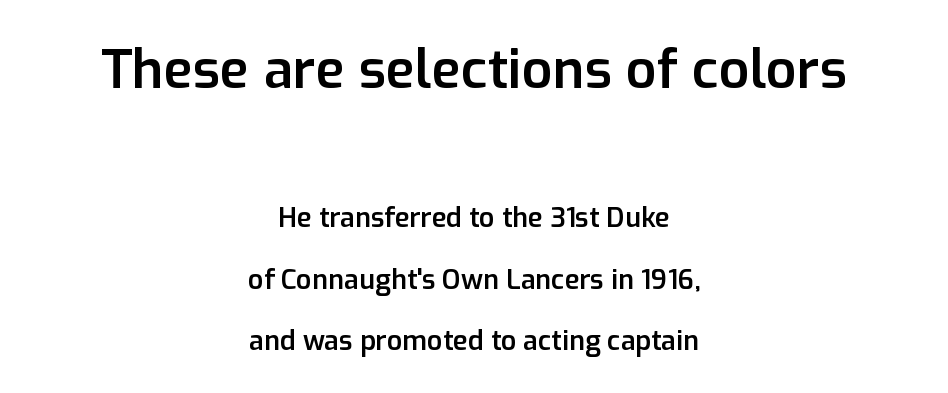
Q: Is the text bold? A: Semi-bold.
Q: Is the text italic (slanted)? A: No, it is upright.
Q: Is the typeface a serif or a sans-serif typeface? A: Sans-serif.
Q: Is the text underlined? A: No.
Q: How is the paragraph aligned? A: Centered.
Q: Is the spacing between letters normal or unusually wide? A: Normal.
Q: Is the spacing between lines tight, normal or loose? A: Loose.
Q: Which block of text is set in a larger size, the first (top) or the second (bottom)? A: The first (top) one.
Q: Width (condensed, normal, or wide)? A: Normal.
Q: Stroke contrast? A: Low.
Q: x-height? A: Medium.
Q: Monospaced? A: No.
